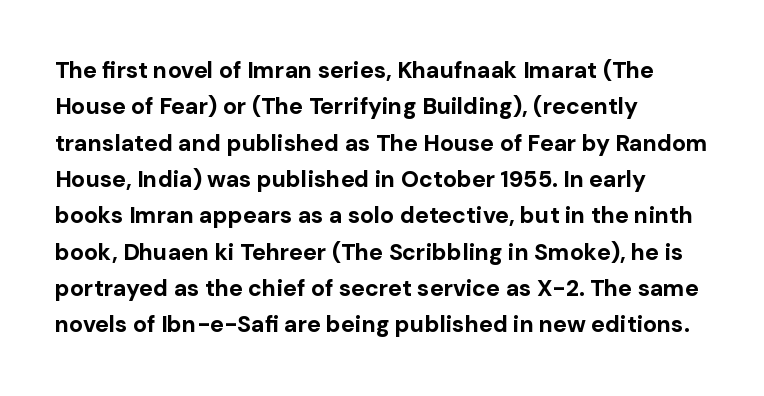
{"italic": "no", "bold": "yes", "underline": "no", "align": "left", "line_spacing": "normal", "line_spacing_ratio": 1.58, "letter_spacing": "normal", "letter_spacing_em": 0.0, "glyph_px": 23}
